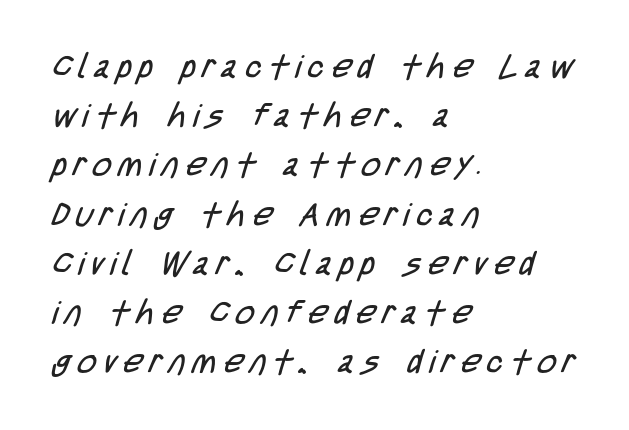
This is sans-serif lettering, the kind often seen on screens and signage. Letters have the restrained weight of plain body copy at most. Students, note that the glyphs here are deliberately spaced far apart. Think of a printed novel: that variable character pitch is what you see here.
